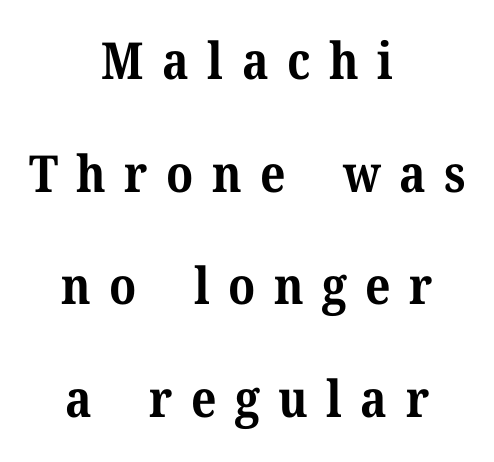
The image shows 51 px bold serif type, upright; set centered, loose line spacing (2.21x), unusually wide letter spacing (+0.36 em), not underlined; medium stroke contrast and a medium x-height.
